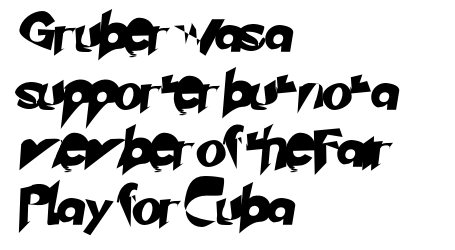
Q: Is the typeface a serif or a sans-serif typeface? A: Sans-serif.
Q: Is the text underlined? A: No.
Q: How is the paragraph aligned? A: Left-aligned.
Q: Is the spacing between letters normal or unusually wide? A: Normal.
Q: Is the spacing between lines tight, normal or loose? A: Normal.
Q: Width (condensed, normal, or wide)? A: Normal.
Q: Stroke contrast? A: Low.
Q: x-height? A: Small.
Q: Monospaced? A: No.
